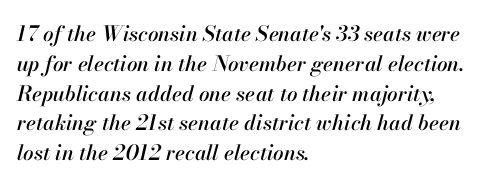
{"italic": "yes", "lean": "right", "slant_degrees": 13, "underline": "no", "align": "left", "line_spacing": "normal", "line_spacing_ratio": 1.42, "letter_spacing": "normal", "letter_spacing_em": 0.0, "glyph_px": 21}
